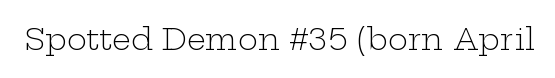
{"serif": "yes", "italic": "no", "bold": "no", "weight": "light", "width": "wide", "stroke_contrast": "low", "x_height": "medium", "monospaced": "no", "underline": "no", "letter_spacing": "normal", "letter_spacing_em": 0.0, "glyph_px": 30}
